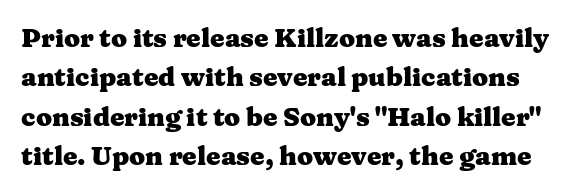
Q: Is the text bold? A: Yes.
Q: Is the text italic (slanted)? A: No, it is upright.
Q: Is the text underlined? A: No.
Q: Is the spacing between letters normal or unusually wide? A: Normal.
Q: Is the spacing between lines tight, normal or loose? A: Normal.
